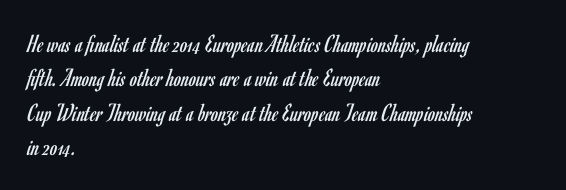
{"bold": "no", "underline": "no", "align": "left", "line_spacing": "normal", "line_spacing_ratio": 1.32, "letter_spacing": "normal", "letter_spacing_em": 0.0, "glyph_px": 26}
